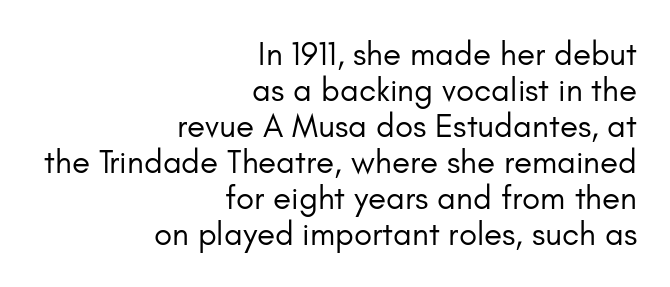
The image shows 33 px regular-weight sans-serif type, upright; set right-aligned, tight line spacing (1.09x), normal letter spacing, not underlined; low stroke contrast and a small x-height.
